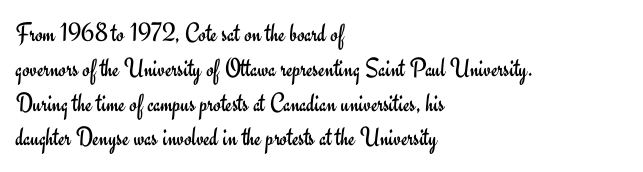
The image shows 27 px text type; set left-aligned, normal line spacing (1.29x), normal letter spacing, not underlined.
